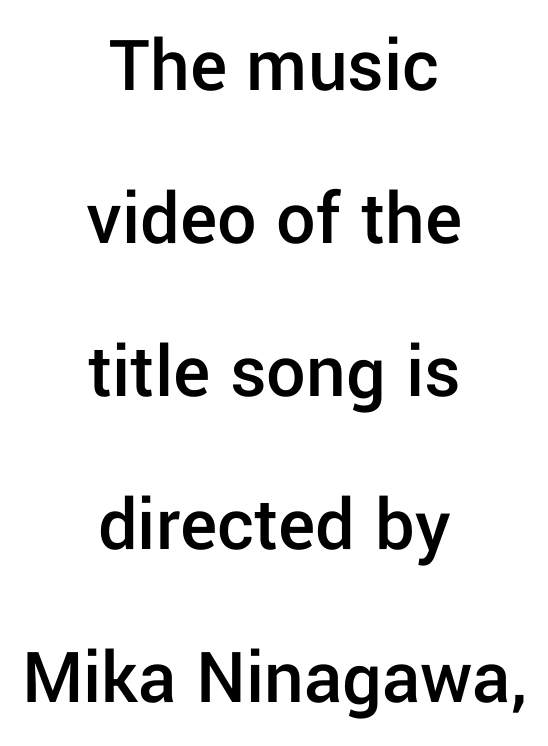
On the weight axis this lands at semibold, roughly 600. The letters sit at their default tracking, neither squeezed nor spread. In terms of leading, this rendering errs on the spacious side. Each letter keeps its own natural width here, so spacing adapts to shape.
